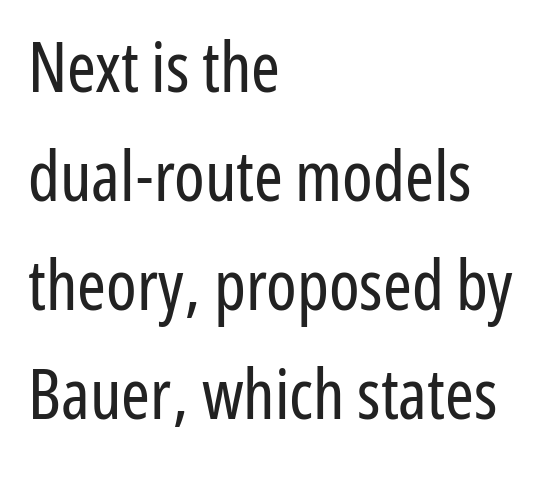
{"serif": "no", "italic": "no", "bold": "no", "weight": "regular", "width": "condensed", "stroke_contrast": "low", "x_height": "medium", "monospaced": "no", "underline": "no", "align": "left", "line_spacing": "normal", "line_spacing_ratio": 1.58, "letter_spacing": "normal", "letter_spacing_em": 0.0, "glyph_px": 69}
